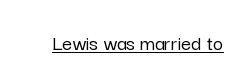
{"italic": "no", "underline": "yes", "letter_spacing": "normal", "letter_spacing_em": 0.0, "glyph_px": 22}
